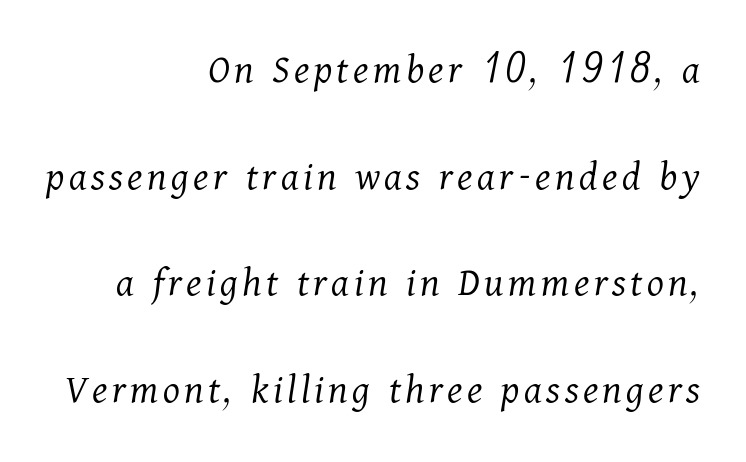
The image shows 43 px light serif type, italic (leaning right); set right-aligned, loose line spacing (2.48x), not underlined; medium stroke contrast and a medium x-height.
